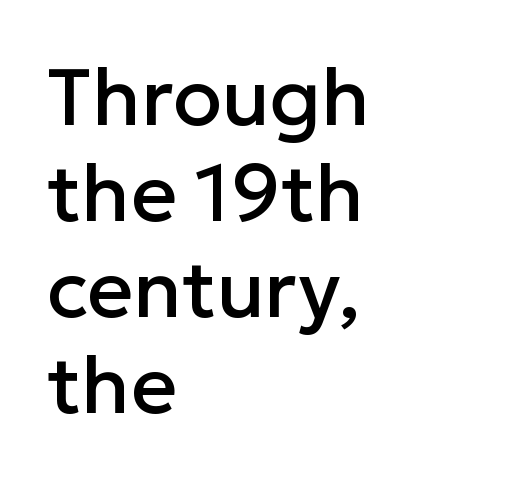
The image shows 80 px sans-serif type, upright; set left-aligned, line spacing 1.2x, normal letter spacing, not underlined; low stroke contrast and a medium x-height.
